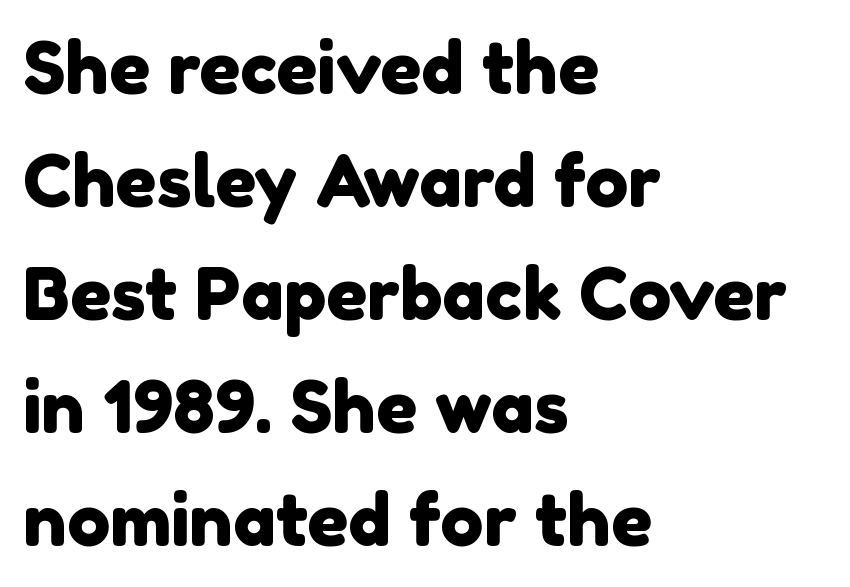
The strip under each line holds only bare page. Here the designer chose a conventional face with non-uniform glyph widths. Short note: letters normally spaced. Horizontal bands of white between lines are of average thickness.
